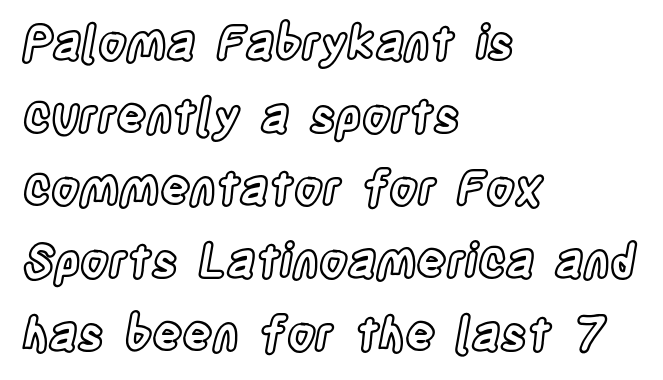
The passage shown is typed in a proportional face where columns would drift. Successive baselines arrive at the customary interval. The rendering keeps characters at their native spacing. Check under the words: just untouched page.
